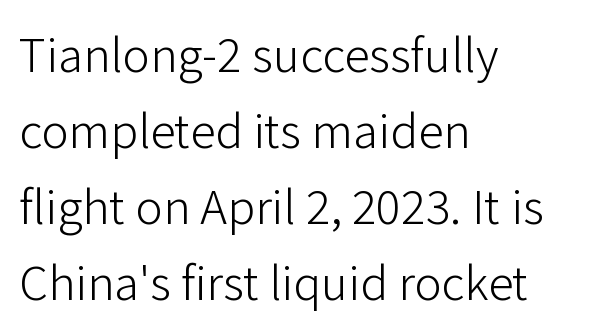
{"serif": "no", "italic": "no", "bold": "no", "weight": "light", "width": "normal", "stroke_contrast": "low", "x_height": "medium", "monospaced": "no", "underline": "no", "align": "left", "line_spacing": "normal", "line_spacing_ratio": 1.49, "letter_spacing": "normal", "letter_spacing_em": 0.0, "glyph_px": 51}
